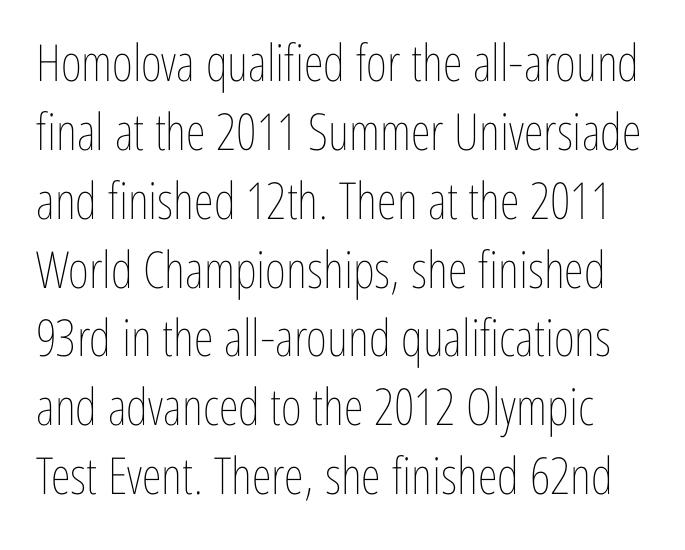
{"italic": "no", "bold": "no", "weight": "thin", "width": "condensed", "stroke_contrast": "low", "x_height": "medium", "monospaced": "no", "underline": "no", "line_spacing": "normal", "line_spacing_ratio": 1.35, "letter_spacing": "normal", "letter_spacing_em": 0.0, "glyph_px": 51}
